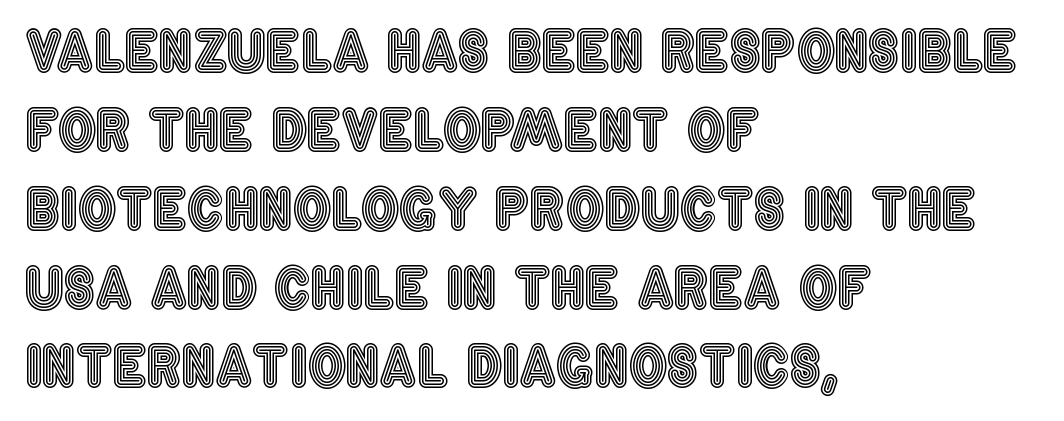
This sample uses an upright cut, with every glyph sitting square on the baseline. This sample uses plain, unmodified letter spacing. Glance below the letters and you will spot only blank space. Horizontal bands of white between lines are of average thickness.
